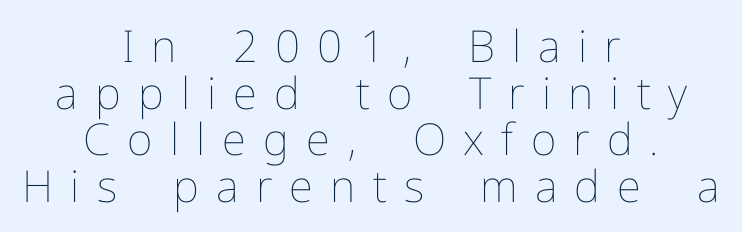
The image shows 44 px thin type, upright; set centered, tight line spacing (1.06x), unusually wide letter spacing (+0.39 em), not underlined; low stroke contrast and a medium x-height.
